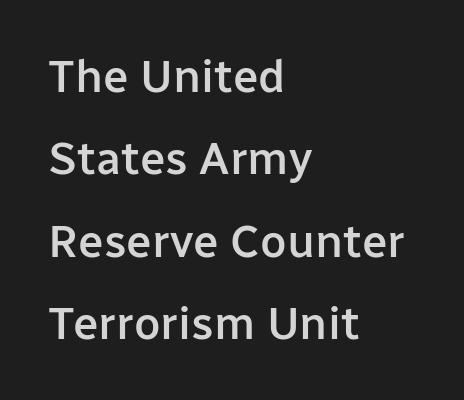
{"serif": "no", "italic": "no", "bold": "semi", "weight": "semibold", "width": "normal", "stroke_contrast": "low", "x_height": "medium", "monospaced": "no", "underline": "no", "align": "left", "line_spacing_ratio": 1.79, "letter_spacing": "normal", "letter_spacing_em": 0.0, "glyph_px": 46}
